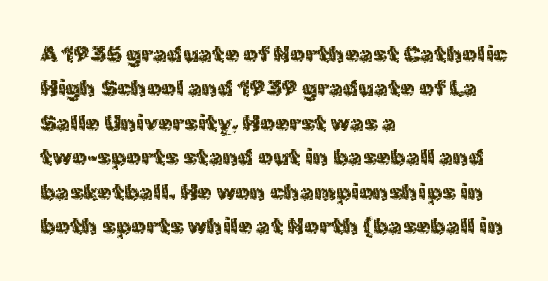
{"italic": "no", "bold": "no", "underline": "no", "align": "left", "line_spacing": "normal", "line_spacing_ratio": 1.5, "letter_spacing": "normal", "letter_spacing_em": 0.0, "glyph_px": 23}
